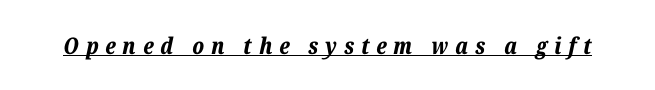
In terms of weight, the rendering is a true, heavy bold. Spacing between characters has been opened up far beyond the box default. Italic: yes, the glyphs are oblique. The string is rendered with underlining switched on.
